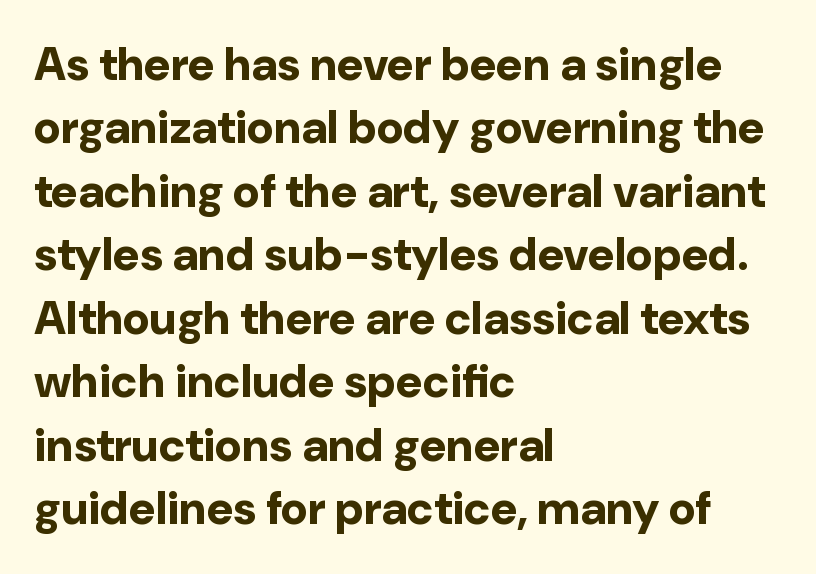
The space beneath each line is pristine and unruled. A typesetter would call this leading conventional body-copy spacing. Notice how the passage keeps a crisp vertical edge on the left only. Vertical strokes here are truly vertical. Strokes here are thick enough to call this a true bold.
